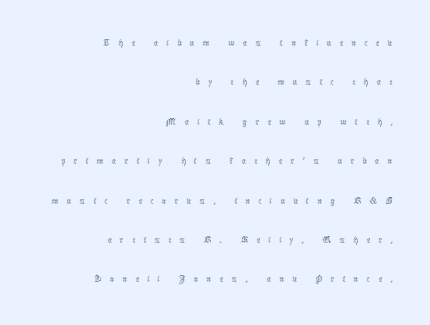
{"italic": "no", "bold": "no", "underline": "no", "align": "right", "line_spacing_ratio": 1.79, "letter_spacing": "wide", "letter_spacing_em": 0.37, "glyph_px": 22}
